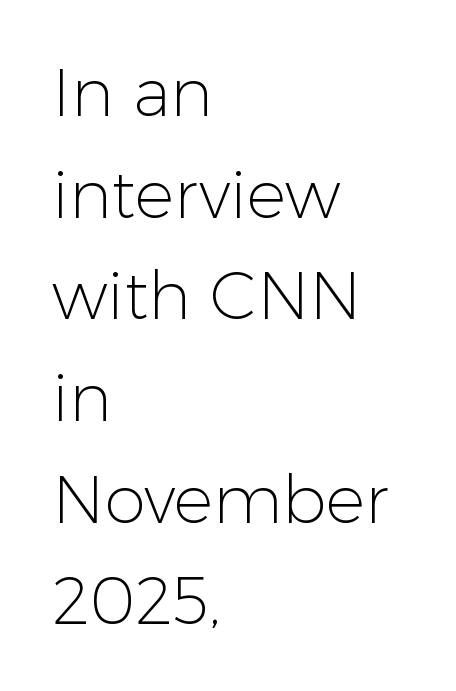
Ordinary non-slanted type is in use. Rows of type keep a routine distance in the vertical direction. Honestly, there is no underline to notice here at all. The passage shown is typeset with a sans-serif family. Spacing verdict: proportional, widths tailored to each character.
